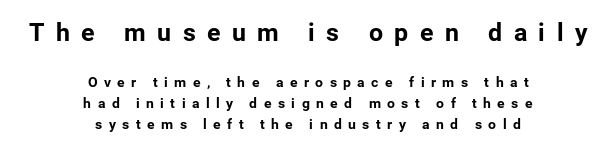
{"italic": "no", "bold": "yes", "underline": "no", "align": "center", "line_spacing": "normal", "line_spacing_ratio": 1.5, "letter_spacing": "wide", "letter_spacing_em": 0.46, "larger_block": "first", "size_ratio": 1.79, "glyph_px": 25}
